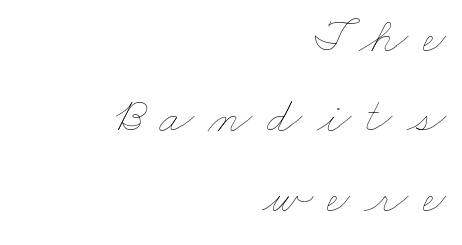
Q: Is the text bold? A: No.
Q: Is the text underlined? A: No.
Q: How is the paragraph aligned? A: Right-aligned.
Q: Is the spacing between letters normal or unusually wide? A: Unusually wide.
Q: Is the spacing between lines tight, normal or loose? A: Normal.
Q: Width (condensed, normal, or wide)? A: Wide.
Q: Stroke contrast? A: Low.
Q: x-height? A: Small.
Q: Monospaced? A: No.
